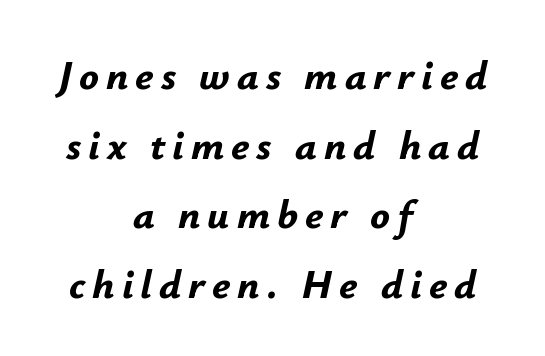
{"italic": "yes", "lean": "right", "slant_degrees": 12, "bold": "yes", "weight": "bold", "width": "normal", "stroke_contrast": "low", "x_height": "small", "monospaced": "no", "underline": "no", "align": "center", "line_spacing": "normal", "line_spacing_ratio": 1.7, "glyph_px": 41}
